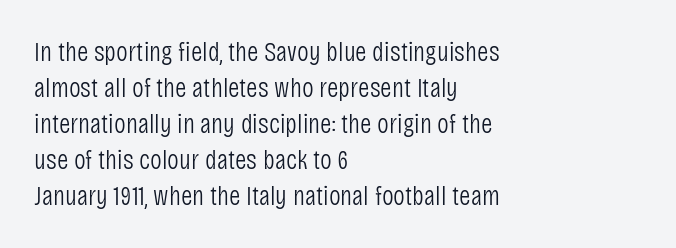
Q: Is the text bold? A: No.
Q: Is the text italic (slanted)? A: No, it is upright.
Q: Is the typeface a serif or a sans-serif typeface? A: Sans-serif.
Q: Is the text underlined? A: No.
Q: How is the paragraph aligned? A: Left-aligned.
Q: Is the spacing between letters normal or unusually wide? A: Normal.
Q: Is the spacing between lines tight, normal or loose? A: Normal.
Q: Width (condensed, normal, or wide)? A: Condensed.
Q: Stroke contrast? A: Low.
Q: x-height? A: Large.
Q: Monospaced? A: No.
